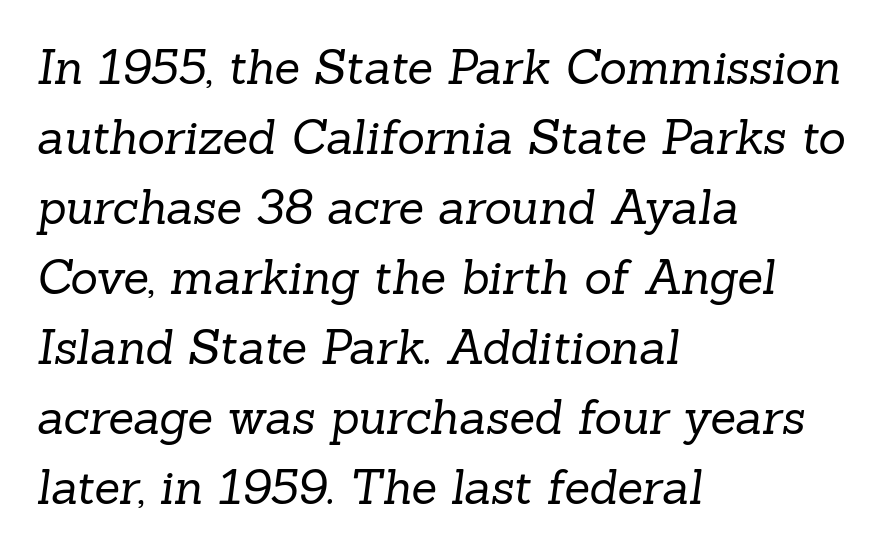
The image shows 47 px regular-weight serif type; set left-aligned, normal line spacing (1.49x), normal letter spacing, not underlined; low stroke contrast and a medium x-height.
